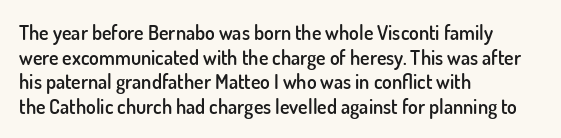
Characters follow at the spacing the type designer built in. The specimen reads as upright at a glance. The specimen omits any rule beneath the text block's lines. Short and long lines alike share a common starting point at left. Notice the strokes are somewhat thickened but not fully heavy: this is a semibold.
